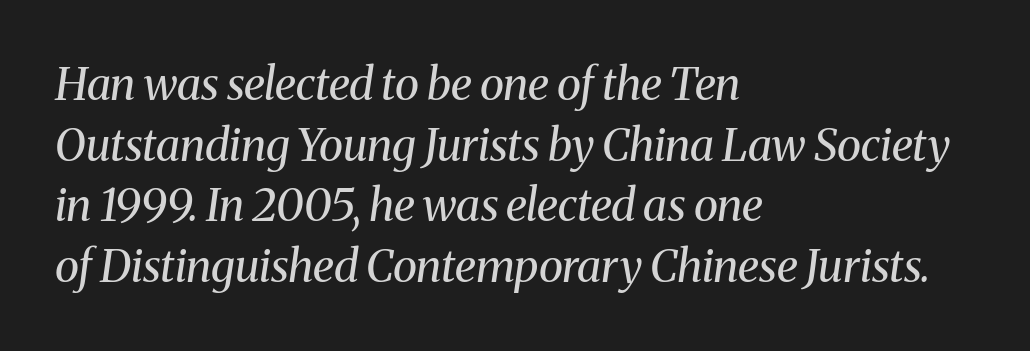
{"serif": "yes", "italic": "yes", "lean": "right", "slant_degrees": 8, "bold": "no", "weight": "regular", "width": "normal", "stroke_contrast": "medium", "x_height": "medium", "monospaced": "no", "underline": "no", "align": "left", "line_spacing": "normal", "line_spacing_ratio": 1.35, "letter_spacing": "normal", "letter_spacing_em": 0.0, "glyph_px": 45}
